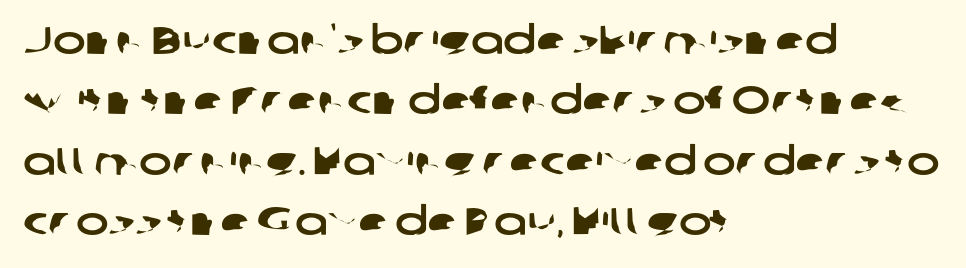
The image shows 39 px wide sans-serif type; set left-aligned, normal line spacing (1.55x), normal letter spacing, not underlined; low stroke contrast and a medium x-height.
